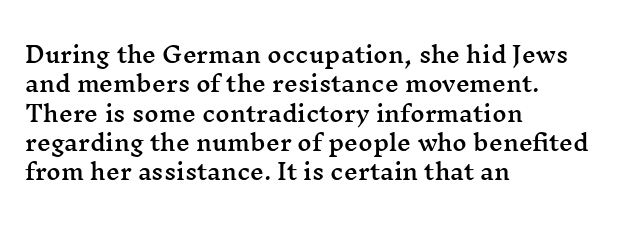
Q: Is the text italic (slanted)? A: No, it is upright.
Q: Is the text underlined? A: No.
Q: How is the paragraph aligned? A: Left-aligned.
Q: Is the spacing between letters normal or unusually wide? A: Normal.
Q: Is the spacing between lines tight, normal or loose? A: Normal.
